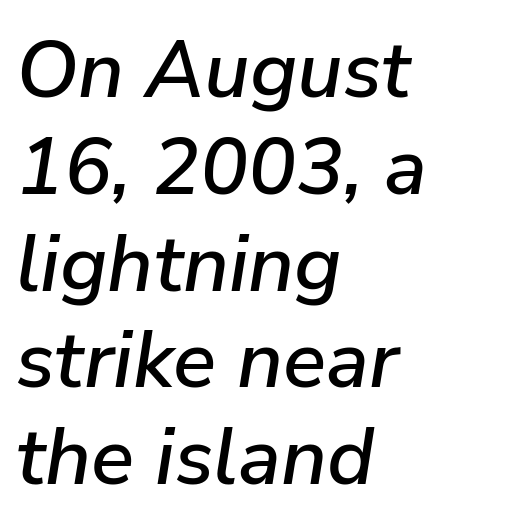
The image shows 80 px text type, italic (leaning right); set left-aligned, line spacing 1.21x, normal letter spacing, not underlined; low stroke contrast and a medium x-height.
